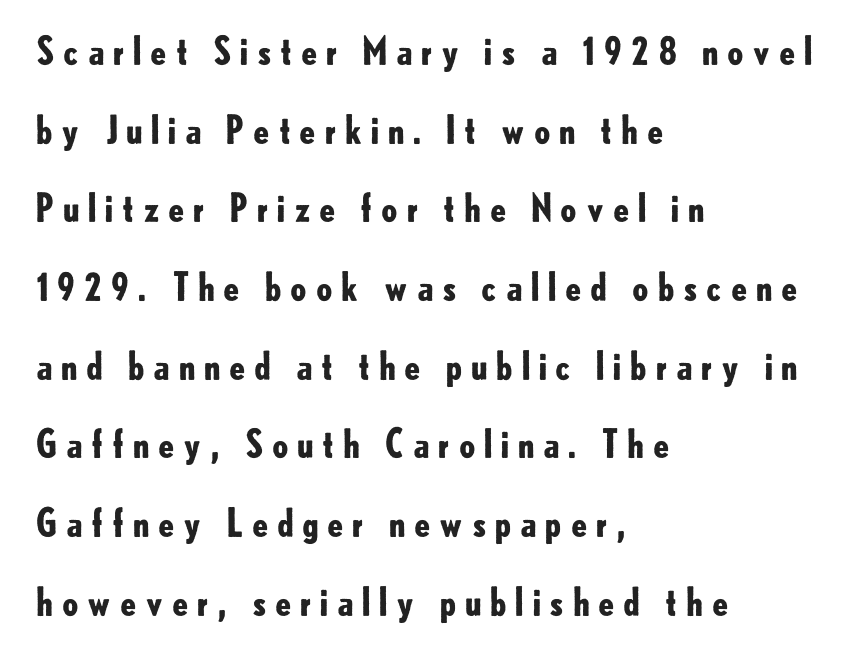
The words here are not underlined. Note the varied advance widths — an 'i' is clearly narrower than an 'm'. Heft: maximum for text — a bold. This is the regular roman posture of the typeface. The characters display no serif detailing; their extremities are plain. Short and long lines alike share a common starting point at left.
